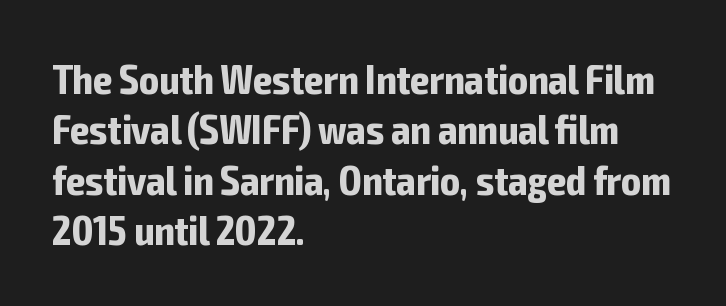
Q: Is the text bold? A: Yes.
Q: Is the text italic (slanted)? A: No, it is upright.
Q: Is the typeface a serif or a sans-serif typeface? A: Sans-serif.
Q: Is the text underlined? A: No.
Q: How is the paragraph aligned? A: Left-aligned.
Q: Is the spacing between letters normal or unusually wide? A: Normal.
Q: Width (condensed, normal, or wide)? A: Condensed.
Q: Stroke contrast? A: Low.
Q: x-height? A: Medium.
Q: Monospaced? A: No.
